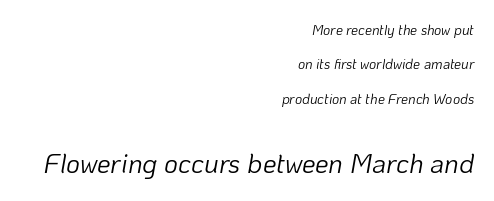
Q: Is the text bold? A: No.
Q: Is the text italic (slanted)? A: Yes, it leans right by about 10 degrees.
Q: Is the text underlined? A: No.
Q: How is the paragraph aligned? A: Right-aligned.
Q: Is the spacing between letters normal or unusually wide? A: Normal.
Q: Is the spacing between lines tight, normal or loose? A: Loose.
Q: Which block of text is set in a larger size, the first (top) or the second (bottom)? A: The second (bottom) one.
